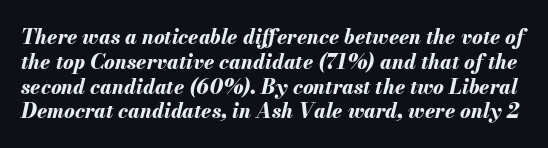
The image shows 20 px bold type, italic (leaning right); set line spacing 1.24x, normal letter spacing, not underlined.
